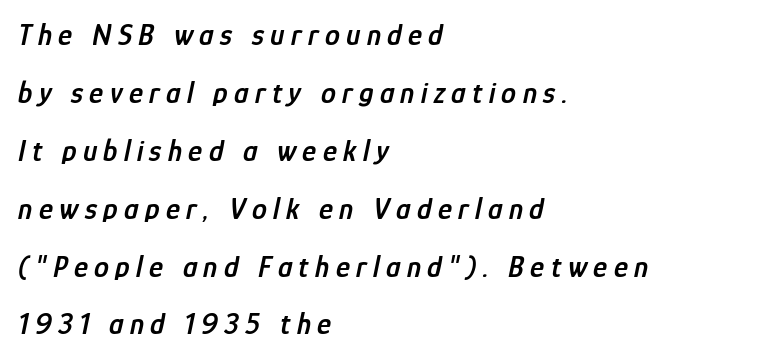
Q: Is the text bold? A: Semi-bold.
Q: Is the text italic (slanted)? A: Yes, it leans right by about 12 degrees.
Q: Is the text underlined? A: No.
Q: How is the paragraph aligned? A: Left-aligned.
Q: Is the spacing between letters normal or unusually wide? A: Unusually wide.
Q: Is the spacing between lines tight, normal or loose? A: Loose.
Q: Width (condensed, normal, or wide)? A: Condensed.
Q: Stroke contrast? A: Low.
Q: x-height? A: Medium.
Q: Monospaced? A: No.
